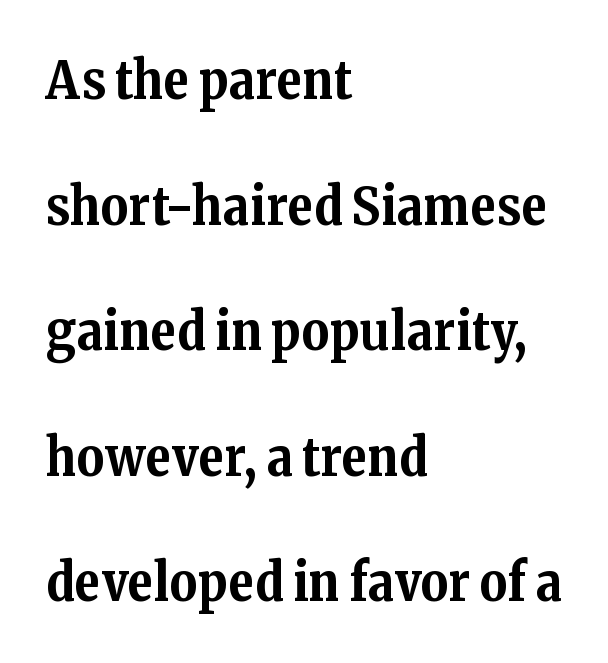
The image shows 53 px bold serif type, upright; set left-aligned, loose line spacing (2.37x), normal letter spacing, not underlined; medium stroke contrast and a medium x-height.
